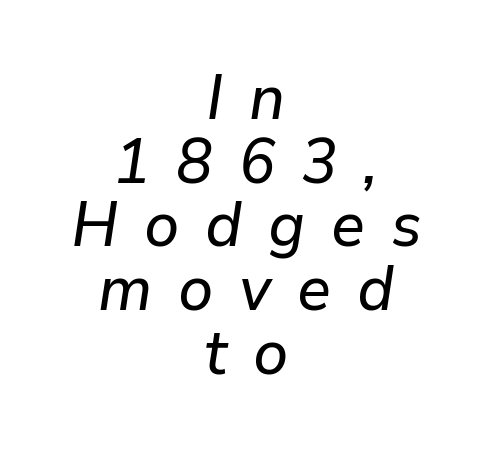
Honestly, the letter spacing is so wide it's the main thing you notice. The space directly below the letters is spotless. The passage shown is typed in a proportional face where columns would drift. A typesetter would mark this as italic.
